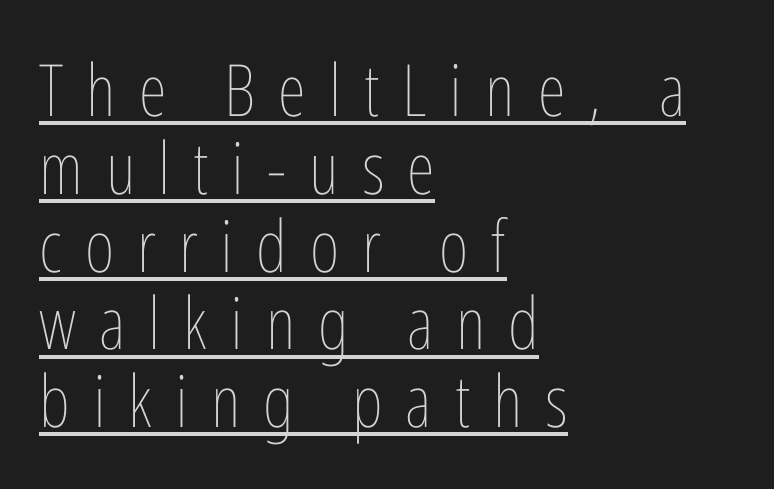
The image shows 72 px thin, condensed type, upright; set left-aligned, tight line spacing (1.08x), unusually wide letter spacing (+0.32 em), underlined; low stroke contrast and a medium x-height.
